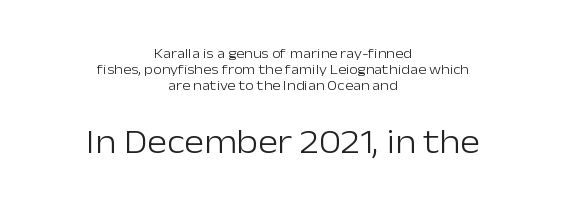
{"serif": "no", "italic": "no", "bold": "no", "weight": "light", "width": "normal", "stroke_contrast": "low", "x_height": "medium", "monospaced": "no", "underline": "no", "align": "center", "line_spacing": "tight", "line_spacing_ratio": 1.13, "letter_spacing": "normal", "letter_spacing_em": 0.0, "larger_block": "second", "size_ratio": 2.43, "glyph_px": 34}
